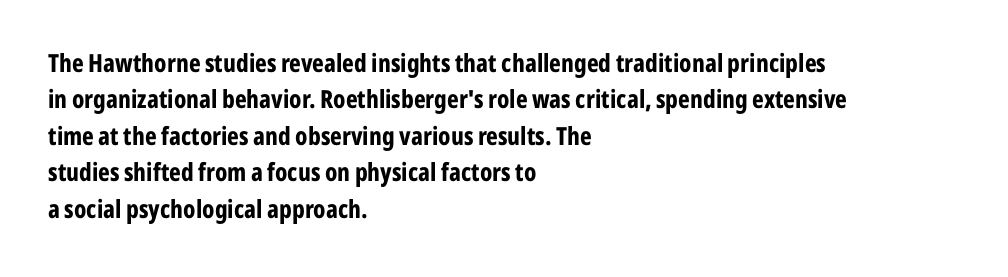
{"italic": "no", "bold": "yes", "underline": "no", "align": "left", "line_spacing": "normal", "line_spacing_ratio": 1.46, "letter_spacing": "normal", "letter_spacing_em": 0.0, "glyph_px": 25}
